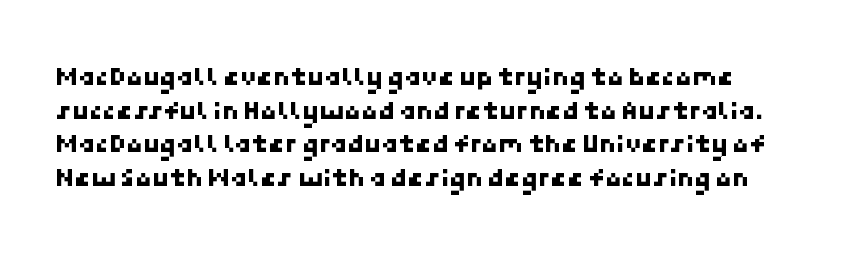
The image shows 27 px text type; set normal line spacing (1.25x), normal letter spacing, not underlined.
